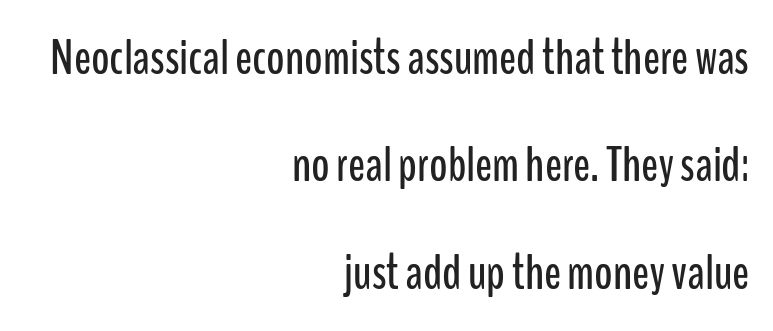
Posture: upright roman. A great deal of white space separates one row of letters from the next. Is the letter spacing exaggerated? No — it looks like the ordinary default. Teacher's note: observe the even right margin — that is flush-right alignment. Note the varied advance widths — an 'i' is clearly narrower than an 'm'.
